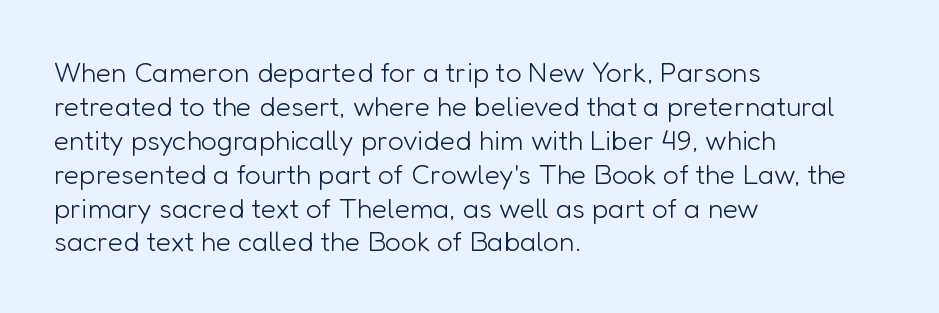
The image shows 28 px light sans-serif type, upright; set left-aligned, line spacing 1.21x, normal letter spacing, not underlined; low stroke contrast and a medium x-height.
